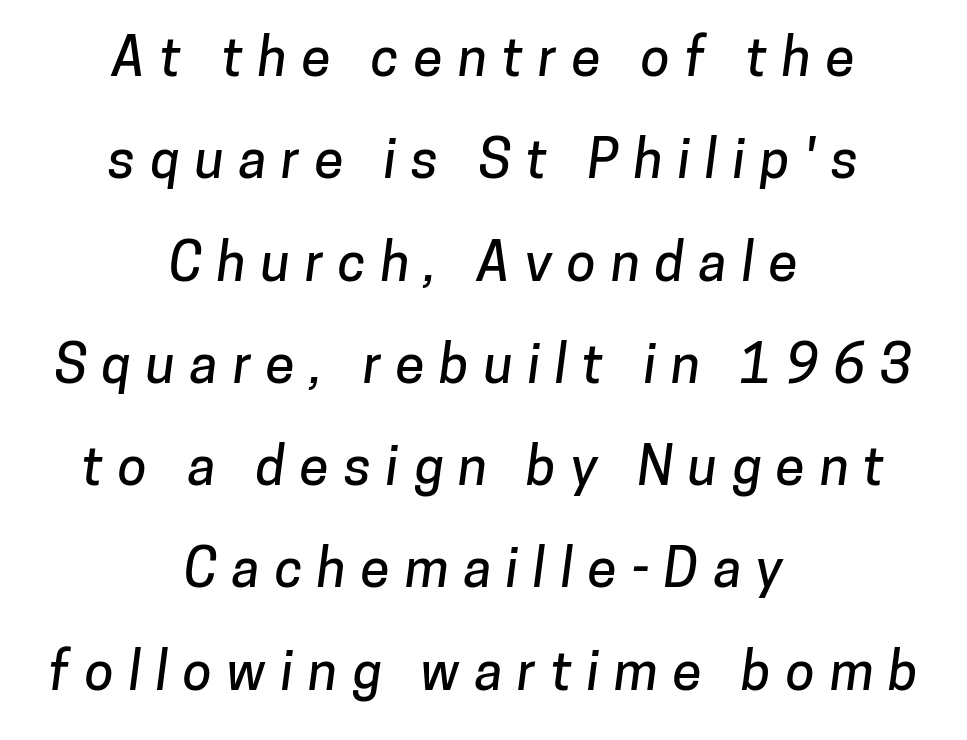
A typesetter would label this face a sans. A typesetter would call this heavily tracked-out type. Descender tails drop into unmarked territory. Character widths vary here, with narrow letters taking less room than wide ones. Is there much room between lines? Yes — plenty of vertical air separates them.
